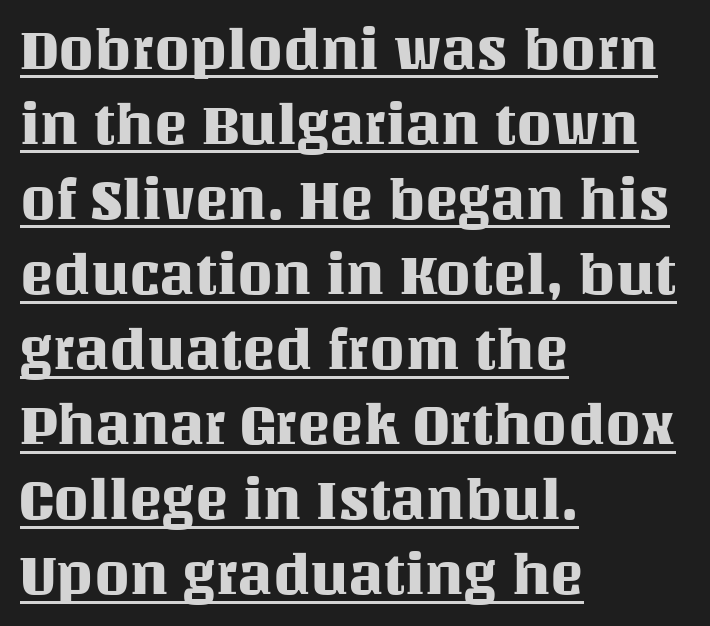
The image shows 56 px text type, upright; set left-aligned, normal line spacing (1.34x), normal letter spacing, underlined; medium stroke contrast and a large x-height.
